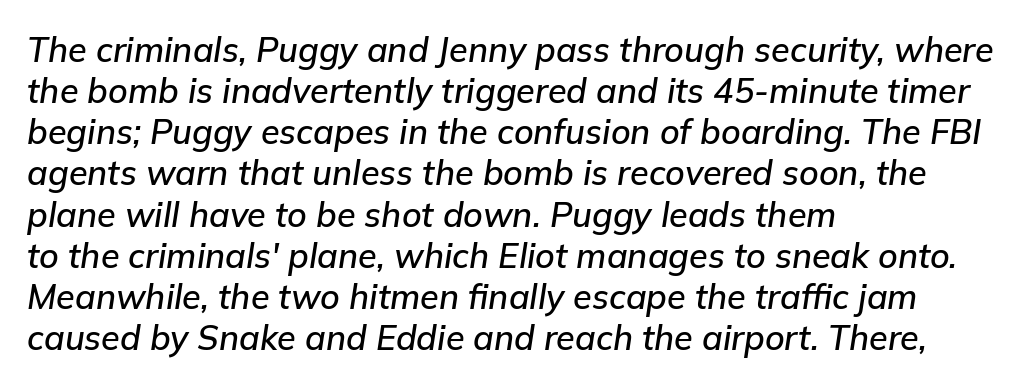
{"italic": "yes", "lean": "right", "slant_degrees": 9, "width": "normal", "stroke_contrast": "low", "x_height": "medium", "monospaced": "no", "underline": "no", "align": "left", "line_spacing_ratio": 1.21, "letter_spacing": "normal", "letter_spacing_em": 0.0, "glyph_px": 34}
